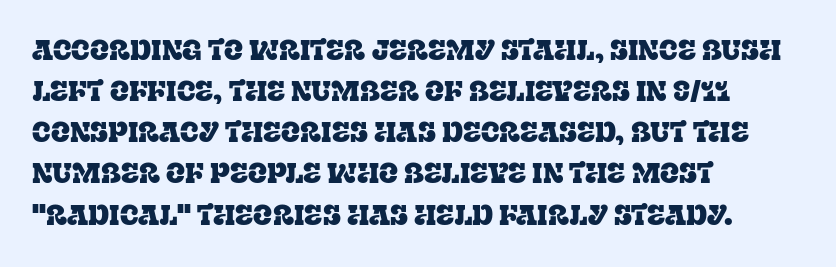
Q: Is the text italic (slanted)? A: No, it is upright.
Q: Is the typeface a serif or a sans-serif typeface? A: Serif.
Q: Is the text underlined? A: No.
Q: How is the paragraph aligned? A: Left-aligned.
Q: Is the spacing between letters normal or unusually wide? A: Normal.
Q: Is the spacing between lines tight, normal or loose? A: Normal.
Q: Width (condensed, normal, or wide)? A: Normal.
Q: Stroke contrast? A: Low.
Q: x-height? A: Large.
Q: Monospaced? A: No.
